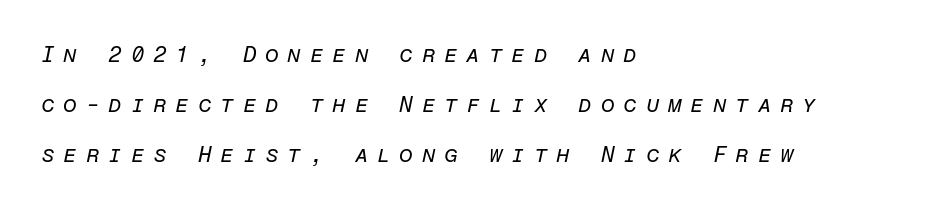
Tall strokes in this sample are angled rather than plumb. Is the stroke heavy? The answer is a plain regular-or-lighter. Interline gaps are noticeably wide in this sample. Decoration check: the copy has no underline. The typesetter chose a ragged-right arrangement here. Inter-character spacing is expanded well beyond the font's built-in metrics.
